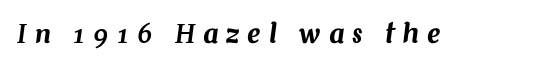
{"italic": "yes", "lean": "right", "slant_degrees": 7, "underline": "no", "letter_spacing": "wide", "letter_spacing_em": 0.31, "glyph_px": 26}
